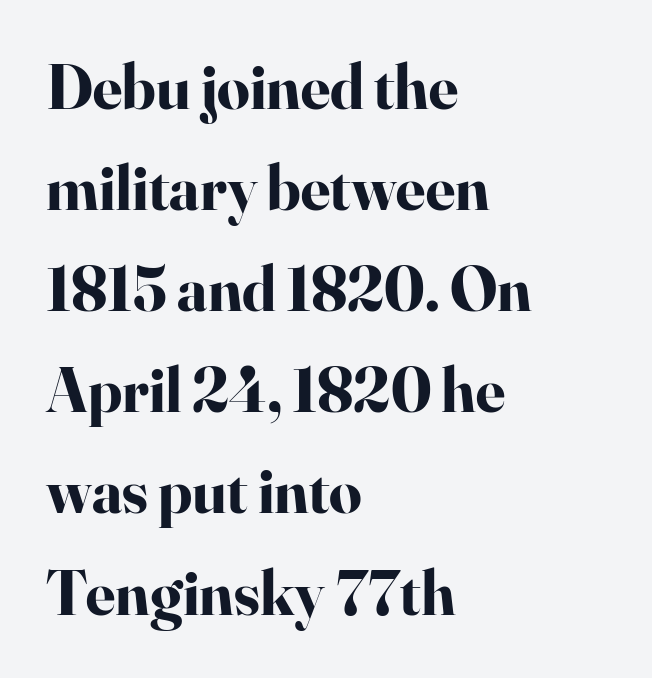
Q: Is the text bold? A: Yes.
Q: Is the text italic (slanted)? A: No, it is upright.
Q: Is the typeface a serif or a sans-serif typeface? A: Serif.
Q: Is the text underlined? A: No.
Q: How is the paragraph aligned? A: Left-aligned.
Q: Is the spacing between letters normal or unusually wide? A: Normal.
Q: Is the spacing between lines tight, normal or loose? A: Normal.
Q: Width (condensed, normal, or wide)? A: Normal.
Q: Stroke contrast? A: High.
Q: x-height? A: Small.
Q: Monospaced? A: No.
